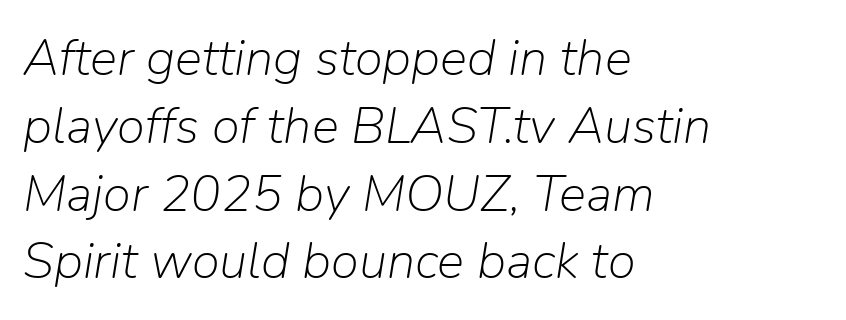
{"italic": "yes", "lean": "right", "slant_degrees": 9, "bold": "no", "weight": "light", "width": "normal", "stroke_contrast": "low", "x_height": "medium", "monospaced": "no", "underline": "no", "align": "left", "line_spacing": "normal", "line_spacing_ratio": 1.33, "letter_spacing": "normal", "letter_spacing_em": 0.0, "glyph_px": 51}
